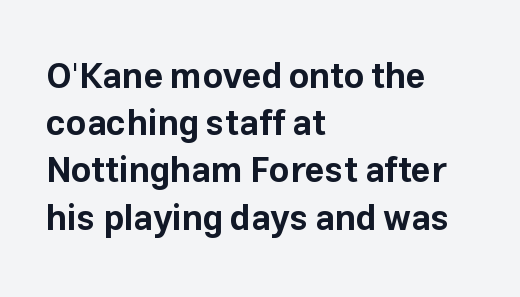
Proportional: the letters do not fall into vertical columns. The designer went with a sans here, leaving each stem footless. The leading is moderate, giving the passage an even texture. Ordinary non-slanted type is in use.
